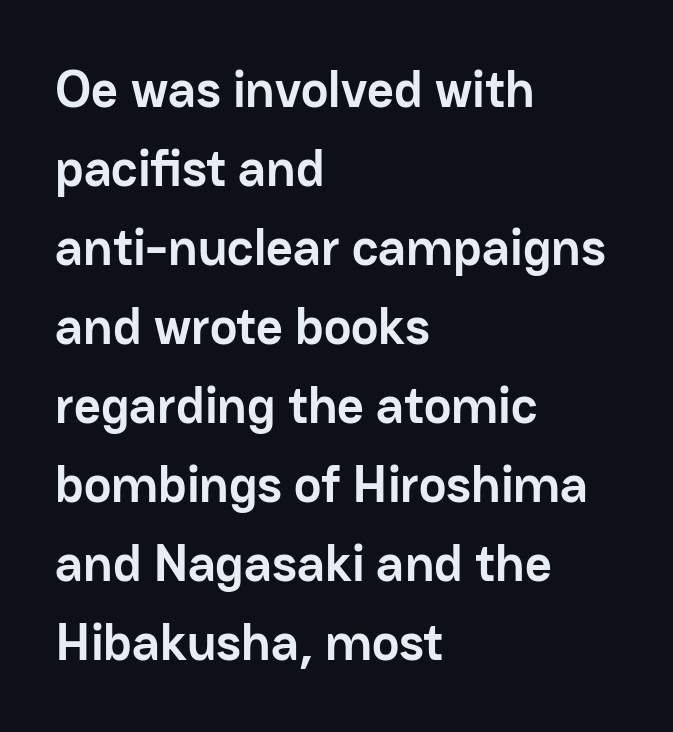
The image shows 52 px semibold sans-serif type, upright; set left-aligned, normal line spacing (1.52x), normal letter spacing, not underlined; low stroke contrast and a medium x-height.
